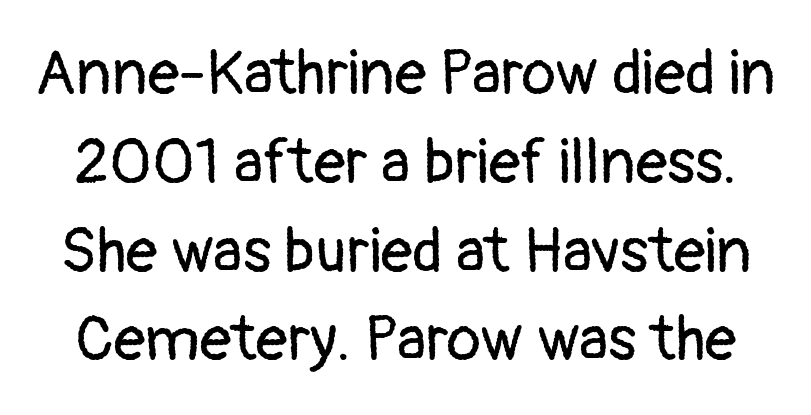
{"serif": "no", "italic": "no", "bold": "no", "weight": "regular", "width": "normal", "stroke_contrast": "low", "x_height": "medium", "monospaced": "no", "underline": "no", "line_spacing": "normal", "line_spacing_ratio": 1.41, "letter_spacing": "normal", "letter_spacing_em": 0.0, "glyph_px": 63}
